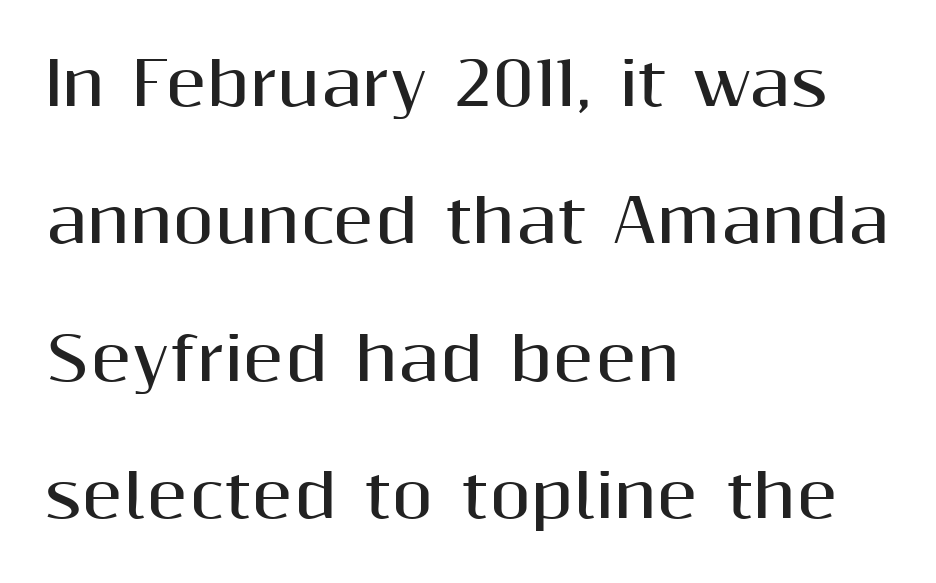
Q: Is the text bold? A: Yes.
Q: Is the text italic (slanted)? A: No, it is upright.
Q: Is the typeface a serif or a sans-serif typeface? A: Sans-serif.
Q: Is the text underlined? A: No.
Q: How is the paragraph aligned? A: Left-aligned.
Q: Is the spacing between letters normal or unusually wide? A: Normal.
Q: Is the spacing between lines tight, normal or loose? A: Loose.
Q: Width (condensed, normal, or wide)? A: Normal.
Q: Stroke contrast? A: Medium.
Q: x-height? A: Medium.
Q: Monospaced? A: No.
